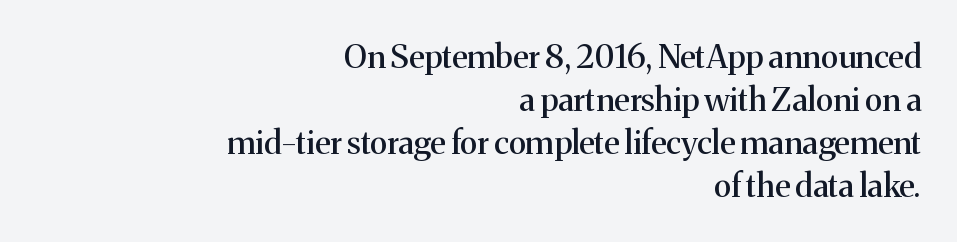
Q: Is the text italic (slanted)? A: No, it is upright.
Q: Is the typeface a serif or a sans-serif typeface? A: Serif.
Q: Is the text underlined? A: No.
Q: How is the paragraph aligned? A: Right-aligned.
Q: Is the spacing between letters normal or unusually wide? A: Normal.
Q: Is the spacing between lines tight, normal or loose? A: Normal.
Q: Width (condensed, normal, or wide)? A: Normal.
Q: Stroke contrast? A: Medium.
Q: x-height? A: Medium.
Q: Monospaced? A: No.
